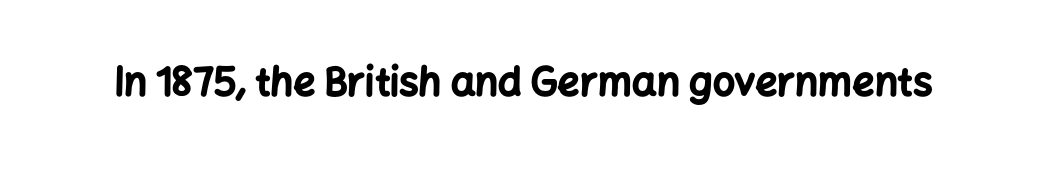
The face used here is rendered with its standard letterfit. Only glyphs here, with clear space below each row. Is this a fixed-width face? No — the glyphs have proportional, varying widths. Ordinary non-slanted type is in use. Thick stems and heavy bowls — unmistakably bold. The type family on display is of the sans-serif kind.
